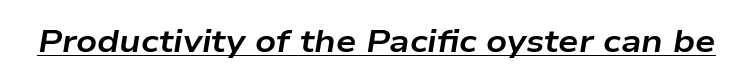
What decoration does the sample have? An underline. A typesetter would mark this as italic. The rendering uses natural spacing where letterforms have individual widths. Standard letterfit; no display-style spreading of the glyphs. Is the type bold? Yes — the strokes are clearly thick and heavy.
